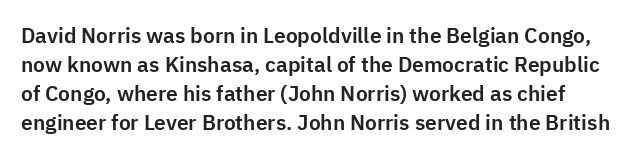
Compared with typical body copy, the letter spacing here is the same. What's the leading like? Ordinary, nothing unusual. This sample uses an upright cut, with every glyph sitting square on the baseline. The foot of each line stays bare and open.
